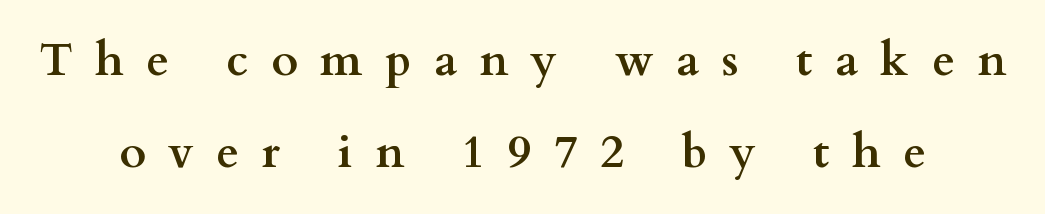
The image shows 46 px semibold, wide serif type, upright; set centered, loose line spacing (2.01x), unusually wide letter spacing (+0.49 em), not underlined; medium stroke contrast and a small x-height.
